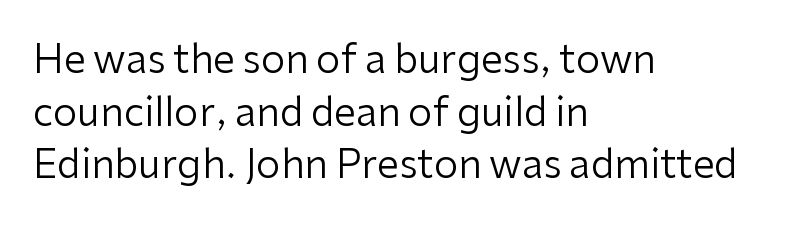
The image shows 39 px regular-weight sans-serif type, upright; set left-aligned, normal line spacing (1.35x), normal letter spacing, not underlined; low stroke contrast and a medium x-height.
